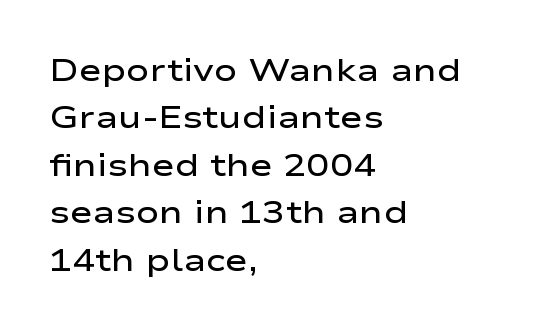
Underline: absent. Note the varied advance widths — an 'i' is clearly narrower than an 'm'. The glyphs have the mass of a demibold cut, below bold. If you measured baseline to baseline, you'd find a middling distance.
